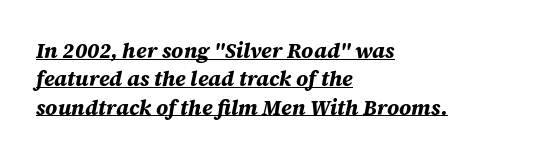
Underlined type. The rendering uses a moderate line-height, typical for paragraphs. Students, this is bold: see how much ink each stroke carries. Leftover space on each line is placed entirely after the last word. Short note: letters normally spaced. Notice how the stems are inclined rather than vertical — that's the hallmark of italics.
